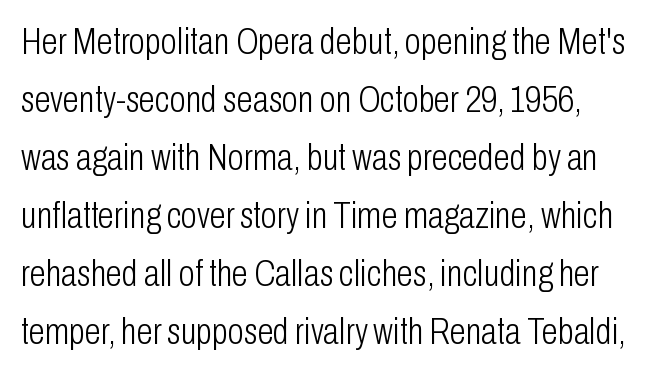
The image shows 37 px light, condensed sans-serif type, upright; set normal line spacing (1.57x), normal letter spacing, not underlined; low stroke contrast and a medium x-height.
